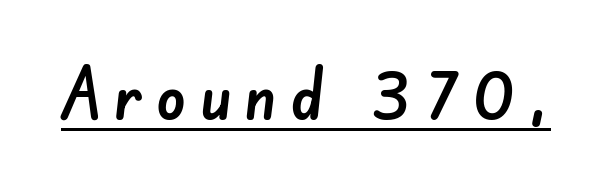
The image shows 73 px sans-serif type; set underlined; low stroke contrast and a small x-height.
